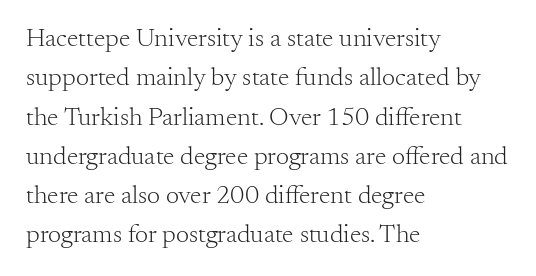
{"italic": "no", "bold": "no", "underline": "no", "align": "left", "line_spacing": "normal", "line_spacing_ratio": 1.51, "letter_spacing": "normal", "letter_spacing_em": 0.0, "glyph_px": 26}
